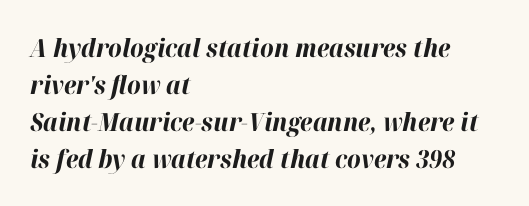
{"italic": "yes", "lean": "right", "slant_degrees": 12, "bold": "yes", "underline": "no", "align": "left", "line_spacing": "normal", "line_spacing_ratio": 1.48, "letter_spacing": "normal", "letter_spacing_em": 0.0, "glyph_px": 25}
